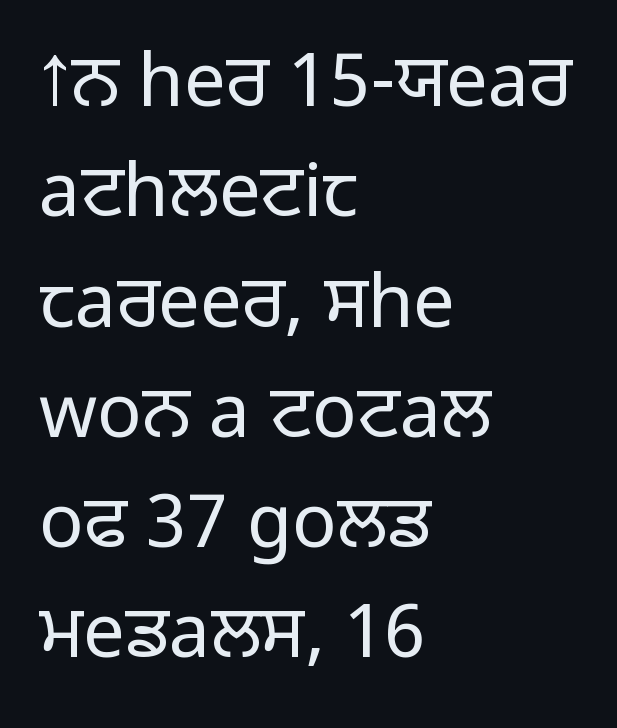
The image shows 74 px light sans-serif type, upright; set left-aligned, normal line spacing (1.49x), normal letter spacing, not underlined; low stroke contrast and a medium x-height.
